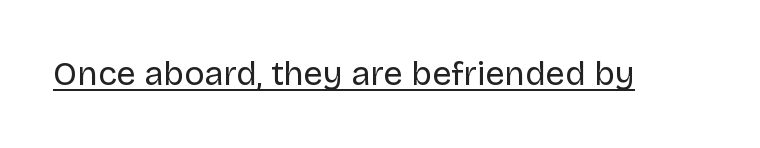
Q: Is the text bold? A: No.
Q: Is the text italic (slanted)? A: No, it is upright.
Q: Is the typeface a serif or a sans-serif typeface? A: Sans-serif.
Q: Is the text underlined? A: Yes.
Q: Is the spacing between letters normal or unusually wide? A: Normal.
Q: Width (condensed, normal, or wide)? A: Normal.
Q: Stroke contrast? A: Low.
Q: x-height? A: Large.
Q: Monospaced? A: No.
